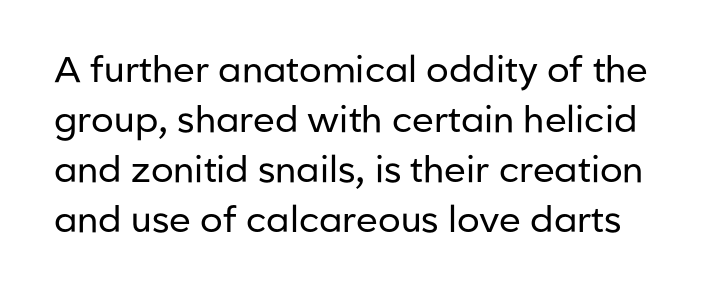
Examine the stroke ends and you'll find no serifs. The specimen omits any rule beneath the text block's lines. You could call the tracking neutral — neither tight nor loose. The characters are drawn with everyday or finer stroke widths.
